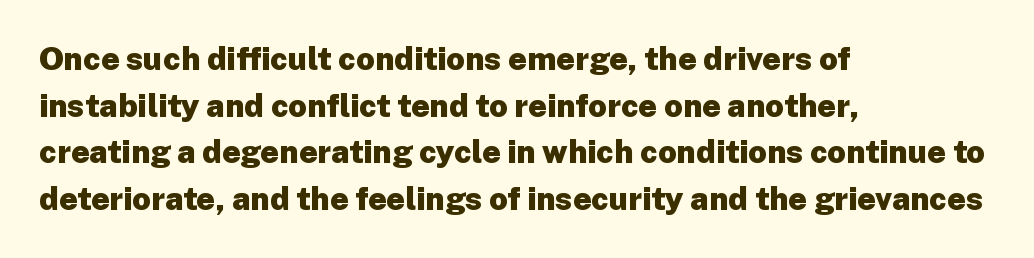
Q: Is the text bold? A: Yes.
Q: Is the text italic (slanted)? A: No, it is upright.
Q: Is the typeface a serif or a sans-serif typeface? A: Sans-serif.
Q: Is the text underlined? A: No.
Q: How is the paragraph aligned? A: Left-aligned.
Q: Is the spacing between letters normal or unusually wide? A: Normal.
Q: Is the spacing between lines tight, normal or loose? A: Normal.
Q: Width (condensed, normal, or wide)? A: Normal.
Q: Stroke contrast? A: Low.
Q: x-height? A: Medium.
Q: Monospaced? A: No.
